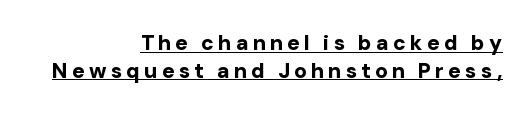
The image shows 21 px bold type, upright; set right-aligned, normal line spacing (1.32x), unusually wide letter spacing (+0.2 em), underlined.
